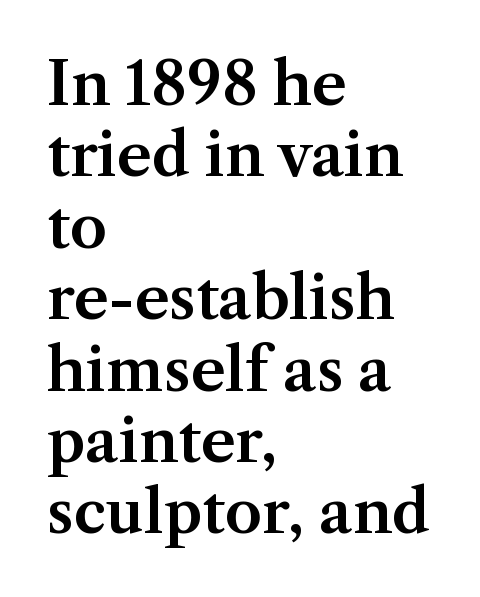
Q: Is the text italic (slanted)? A: No, it is upright.
Q: Is the typeface a serif or a sans-serif typeface? A: Serif.
Q: Is the text underlined? A: No.
Q: How is the paragraph aligned? A: Left-aligned.
Q: Is the spacing between letters normal or unusually wide? A: Normal.
Q: Width (condensed, normal, or wide)? A: Normal.
Q: Stroke contrast? A: Medium.
Q: x-height? A: Medium.
Q: Monospaced? A: No.
